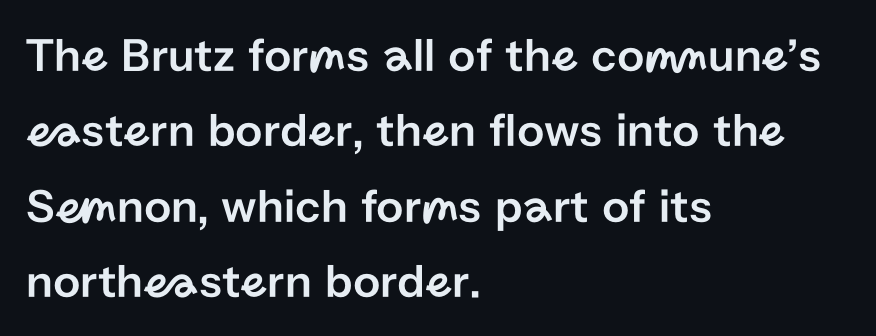
{"serif": "no", "italic": "no", "width": "normal", "stroke_contrast": "low", "x_height": "medium", "monospaced": "no", "underline": "no", "align": "left", "line_spacing": "normal", "line_spacing_ratio": 1.57, "letter_spacing": "normal", "letter_spacing_em": 0.0, "glyph_px": 48}
